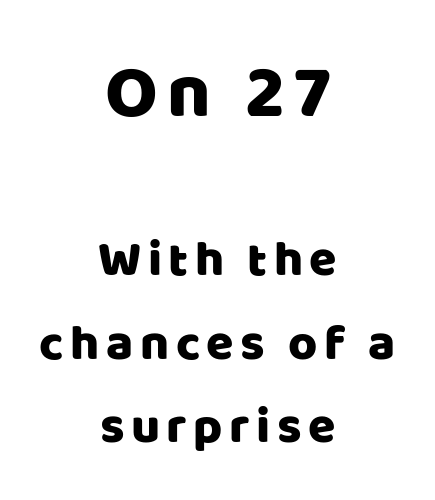
{"serif": "no", "italic": "no", "width": "normal", "stroke_contrast": "low", "x_height": "large", "monospaced": "no", "underline": "no", "align": "center", "line_spacing": "normal", "line_spacing_ratio": 1.67, "larger_block": "first", "size_ratio": 1.5, "glyph_px": 75}
